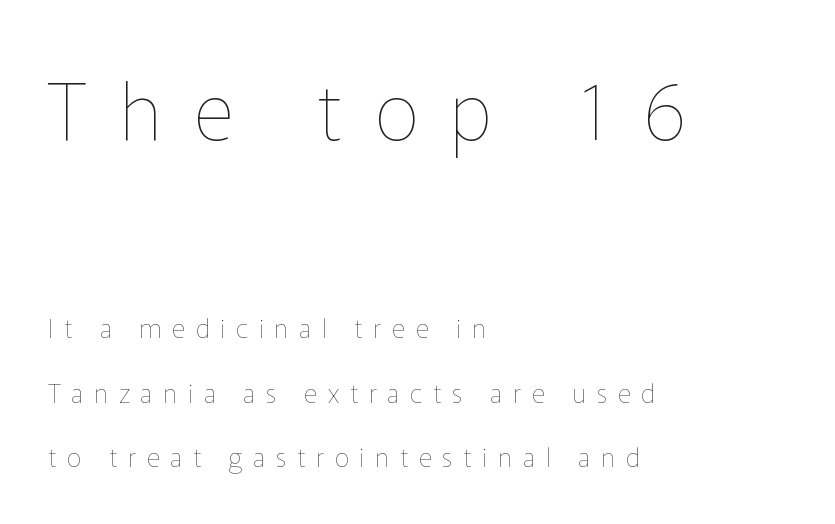
Q: Is the text bold? A: No.
Q: Is the text italic (slanted)? A: No, it is upright.
Q: Is the text underlined? A: No.
Q: How is the paragraph aligned? A: Left-aligned.
Q: Is the spacing between letters normal or unusually wide? A: Unusually wide.
Q: Is the spacing between lines tight, normal or loose? A: Loose.
Q: Which block of text is set in a larger size, the first (top) or the second (bottom)? A: The first (top) one.
Q: Width (condensed, normal, or wide)? A: Normal.
Q: Stroke contrast? A: Low.
Q: x-height? A: Medium.
Q: Monospaced? A: No.
